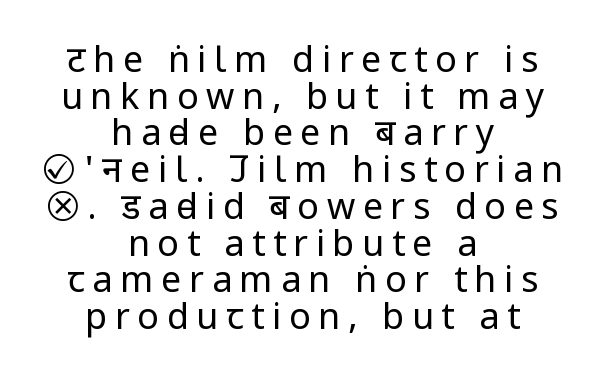
The image shows 36 px regular-weight, condensed sans-serif type, upright; set centered, tight line spacing (1.02x), unusually wide letter spacing (+0.21 em), not underlined; low stroke contrast and a large x-height.
